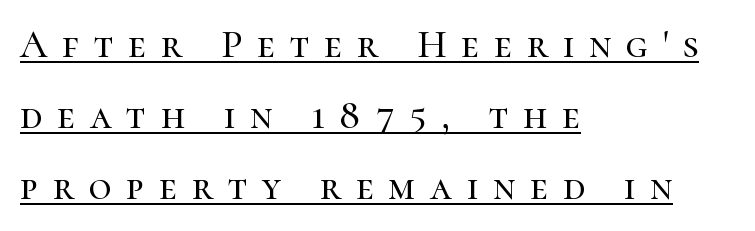
Notice how the stems are strictly vertical — no italics here. The passage shown is typed in a proportional face where columns would drift. Typeset ragged right — the left edge is the straight one. Look at the tracking — it's clearly loosened, letters drifting apart. Is this a sans? No — the strokes have serifs. Emphasis is given by a line drawn under the lettering.
